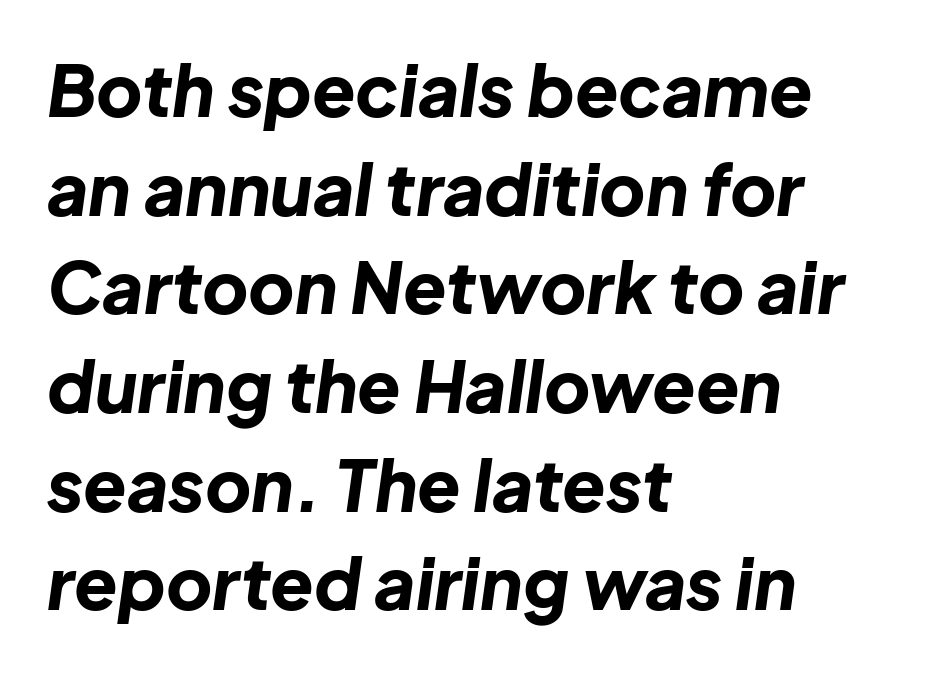
The image shows 71 px bold type, italic (leaning right); set left-aligned, normal line spacing (1.39x), normal letter spacing, not underlined; low stroke contrast and a medium x-height.
